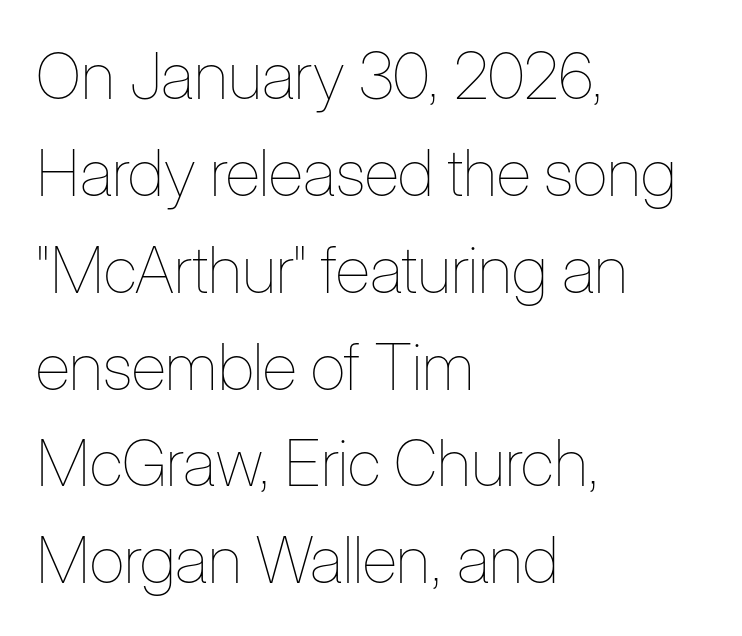
The face used here is proportionally spaced, like ordinary book or web type. This is roman type, the default non-slanted kind. Leading: standard. Every row of glyphs begins at an identical x-position on the left.
